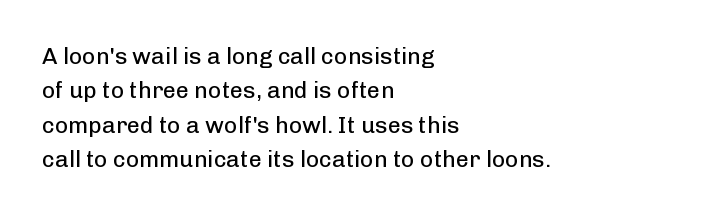
{"italic": "no", "bold": "no", "underline": "no", "align": "left", "line_spacing": "normal", "line_spacing_ratio": 1.49, "letter_spacing": "normal", "letter_spacing_em": 0.0, "glyph_px": 23}
